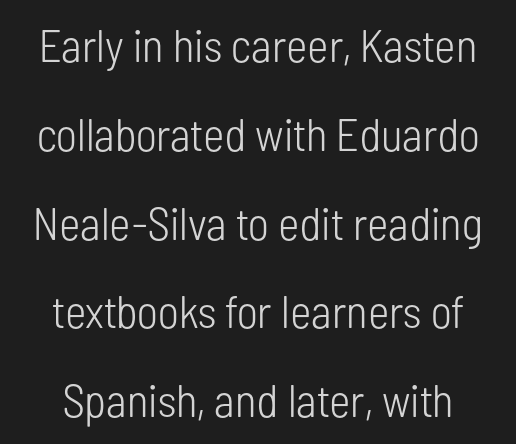
Q: Is the text bold? A: No.
Q: Is the text italic (slanted)? A: No, it is upright.
Q: Is the typeface a serif or a sans-serif typeface? A: Sans-serif.
Q: Is the text underlined? A: No.
Q: How is the paragraph aligned? A: Centered.
Q: Is the spacing between letters normal or unusually wide? A: Normal.
Q: Is the spacing between lines tight, normal or loose? A: Loose.
Q: Width (condensed, normal, or wide)? A: Condensed.
Q: Stroke contrast? A: Low.
Q: x-height? A: Medium.
Q: Monospaced? A: No.
